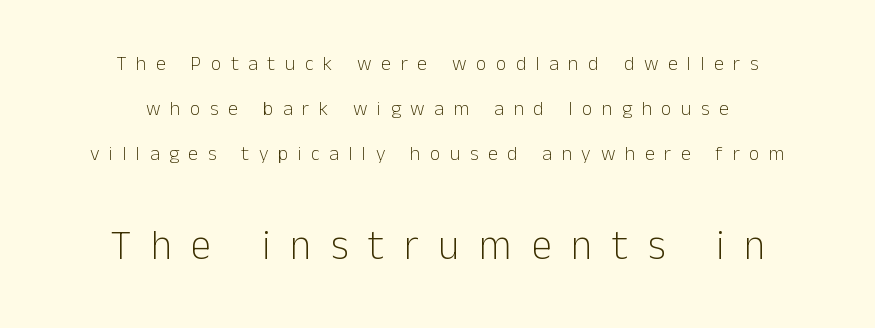
The space beneath each line is pristine and unruled. This is sans-serif lettering, the kind often seen on screens and signage. In terms of leading, this rendering errs on the spacious side. Of the two passages, the one underneath uses the larger point size. The face used here is rendered with a markedly widened letterfit. The axis of the letterforms is exactly vertical.
